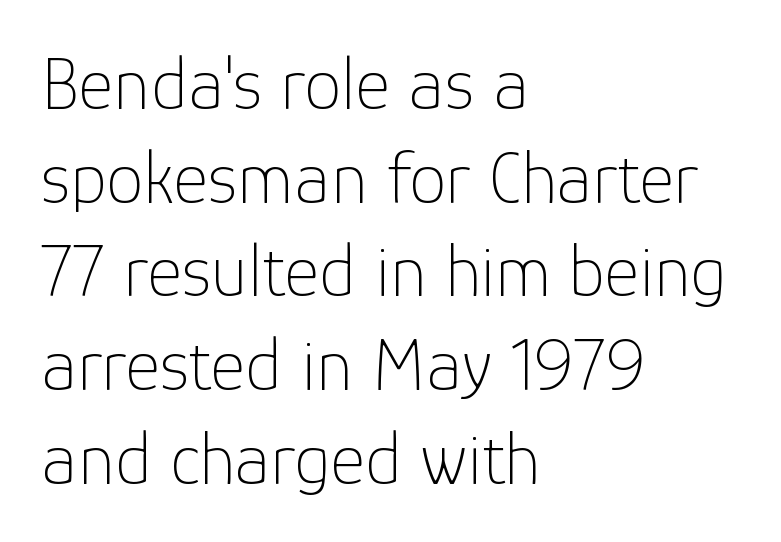
Characters follow at the spacing the type designer built in. Type style note: lacks serifs. Which margin do the lines hug? The left one — the right edge is uneven. The block of text has a typical density, with ordinary space between rows. Compared with a typical body face, this is equally light or lighter still.
